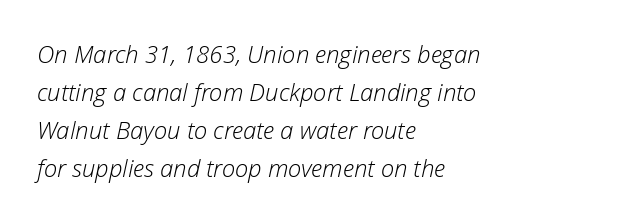
Q: Is the text bold? A: No.
Q: Is the text italic (slanted)? A: Yes, it leans right by about 12 degrees.
Q: Is the text underlined? A: No.
Q: How is the paragraph aligned? A: Left-aligned.
Q: Is the spacing between letters normal or unusually wide? A: Normal.
Q: Is the spacing between lines tight, normal or loose? A: Normal.
